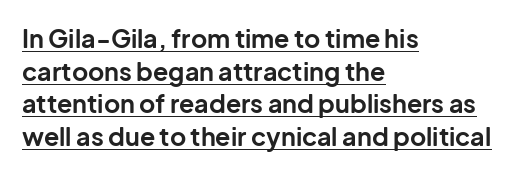
Q: Is the text bold? A: Yes.
Q: Is the text italic (slanted)? A: No, it is upright.
Q: Is the text underlined? A: Yes.
Q: How is the paragraph aligned? A: Left-aligned.
Q: Is the spacing between letters normal or unusually wide? A: Normal.
Q: Is the spacing between lines tight, normal or loose? A: Normal.
